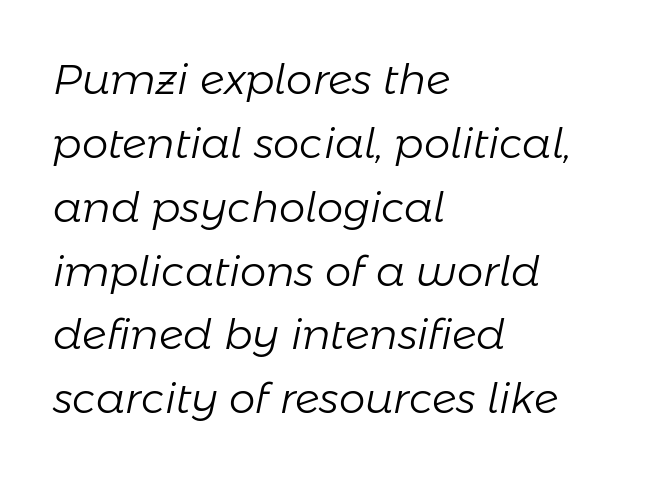
Note the varied advance widths — an 'i' is clearly narrower than an 'm'. Style check: oblique. Regular leading. A student would call this left alignment; a typographer would say flush left, rag right.
